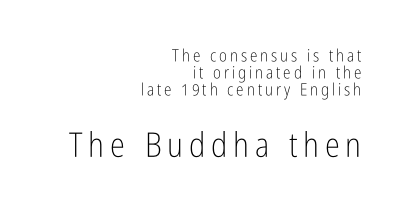
The image shows 34 px light, condensed sans-serif type, upright; set right-aligned, tight line spacing (1.01x), not underlined; the second (bottom) block is 2.0x larger; low stroke contrast and a medium x-height.
